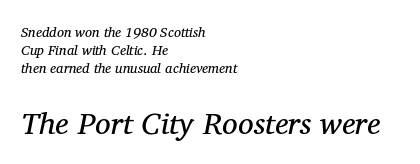
Q: Is the text bold? A: No.
Q: Is the text italic (slanted)? A: Yes, it leans right by about 11 degrees.
Q: Is the typeface a serif or a sans-serif typeface? A: Serif.
Q: Is the text underlined? A: No.
Q: How is the paragraph aligned? A: Left-aligned.
Q: Is the spacing between letters normal or unusually wide? A: Normal.
Q: Is the spacing between lines tight, normal or loose? A: Normal.
Q: Which block of text is set in a larger size, the first (top) or the second (bottom)? A: The second (bottom) one.
Q: Width (condensed, normal, or wide)? A: Normal.
Q: Stroke contrast? A: Medium.
Q: x-height? A: Medium.
Q: Monospaced? A: No.
